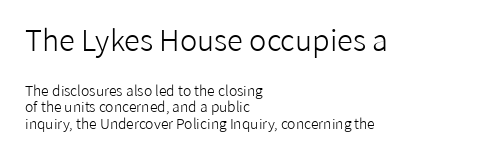
Q: Is the text bold? A: No.
Q: Is the text italic (slanted)? A: No, it is upright.
Q: Is the typeface a serif or a sans-serif typeface? A: Sans-serif.
Q: Is the text underlined? A: No.
Q: How is the paragraph aligned? A: Left-aligned.
Q: Is the spacing between letters normal or unusually wide? A: Normal.
Q: Which block of text is set in a larger size, the first (top) or the second (bottom)? A: The first (top) one.
Q: Width (condensed, normal, or wide)? A: Normal.
Q: Stroke contrast? A: Low.
Q: x-height? A: Medium.
Q: Monospaced? A: No.
